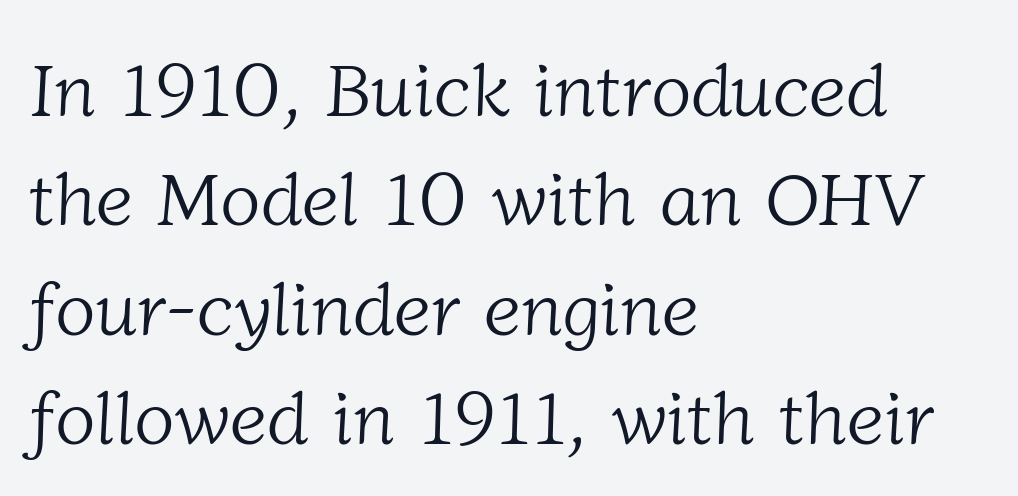
The image shows 75 px light serif type; set left-aligned, normal line spacing (1.46x), normal letter spacing, not underlined; low stroke contrast and a medium x-height.
